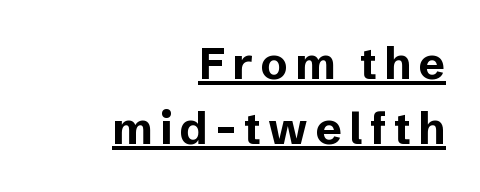
The image shows 45 px bold sans-serif type, upright; set right-aligned, normal line spacing (1.45x), underlined; low stroke contrast and a medium x-height.
